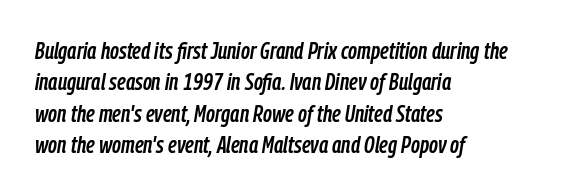
{"italic": "yes", "lean": "right", "slant_degrees": 9, "underline": "no", "align": "left", "line_spacing": "normal", "line_spacing_ratio": 1.31, "letter_spacing": "normal", "letter_spacing_em": 0.0, "glyph_px": 24}
